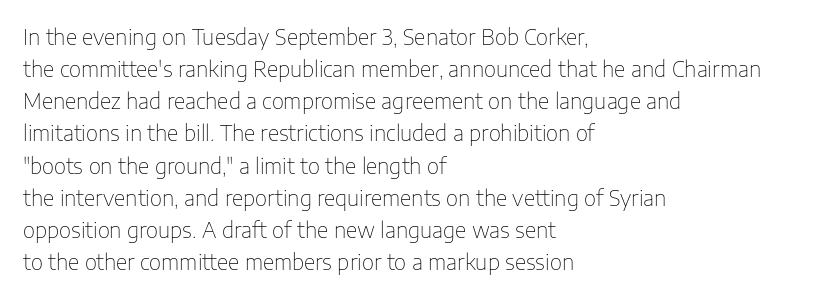
{"italic": "no", "bold": "no", "underline": "no", "align": "left", "line_spacing": "normal", "line_spacing_ratio": 1.53, "letter_spacing": "normal", "letter_spacing_em": 0.0, "glyph_px": 21}
